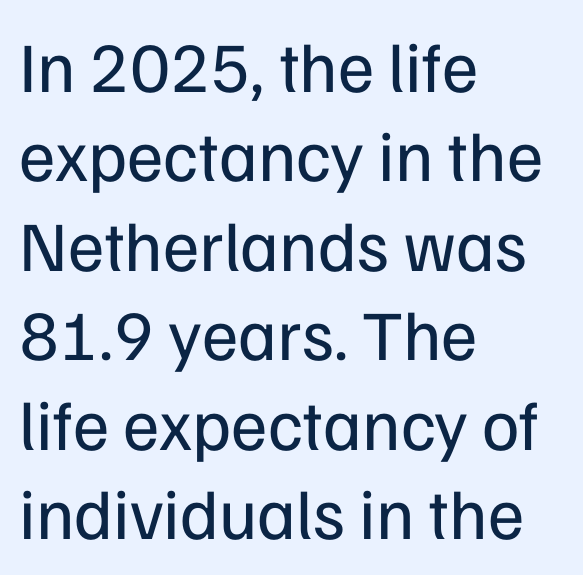
Q: Is the text bold? A: No.
Q: Is the text italic (slanted)? A: No, it is upright.
Q: Is the typeface a serif or a sans-serif typeface? A: Sans-serif.
Q: Is the text underlined? A: No.
Q: How is the paragraph aligned? A: Left-aligned.
Q: Is the spacing between letters normal or unusually wide? A: Normal.
Q: Is the spacing between lines tight, normal or loose? A: Normal.
Q: Width (condensed, normal, or wide)? A: Normal.
Q: Stroke contrast? A: Low.
Q: x-height? A: Medium.
Q: Monospaced? A: No.
